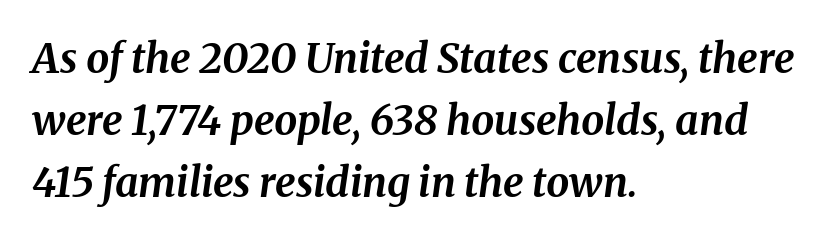
{"italic": "yes", "lean": "right", "slant_degrees": 8, "bold": "yes", "weight": "bold", "width": "normal", "stroke_contrast": "medium", "x_height": "medium", "monospaced": "no", "underline": "no", "align": "left", "line_spacing": "normal", "line_spacing_ratio": 1.51, "letter_spacing": "normal", "letter_spacing_em": 0.0, "glyph_px": 41}
